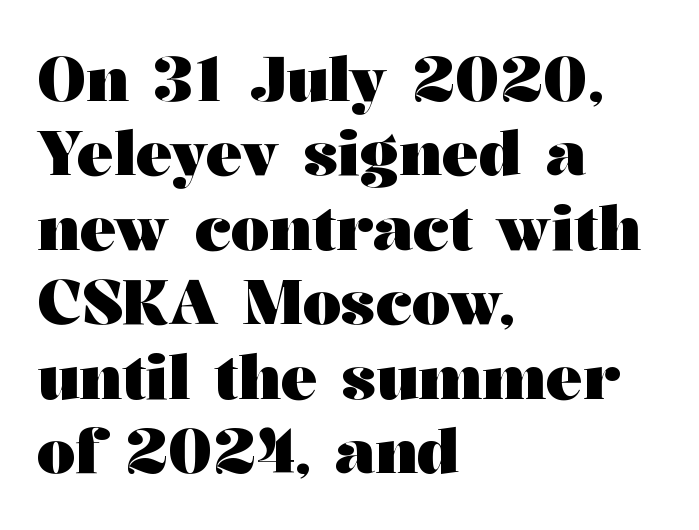
The image shows 61 px heavy, wide serif type, upright; set left-aligned, line spacing 1.22x, normal letter spacing, not underlined; medium stroke contrast and a medium x-height.
